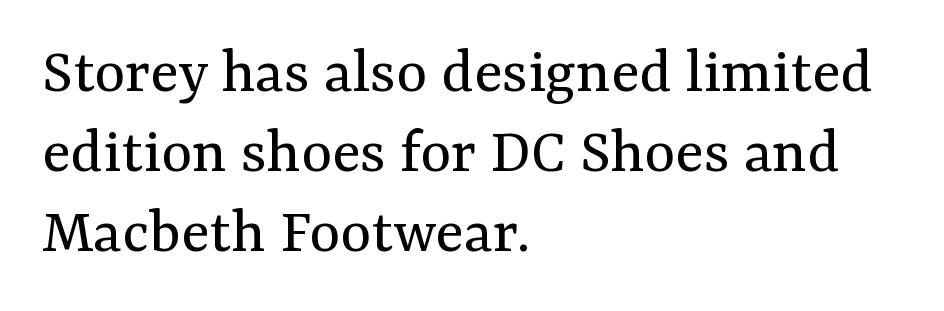
The image shows 66 px regular-weight serif type, upright; set left-aligned, line spacing 1.21x, normal letter spacing, not underlined; medium stroke contrast and a medium x-height.
